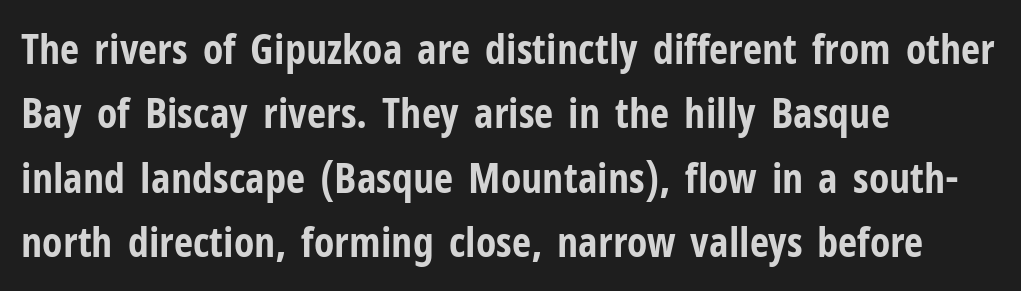
{"serif": "no", "italic": "no", "bold": "yes", "weight": "bold", "width": "condensed", "stroke_contrast": "low", "x_height": "medium", "monospaced": "no", "underline": "no", "align": "left", "line_spacing": "normal", "line_spacing_ratio": 1.53, "letter_spacing": "normal", "letter_spacing_em": 0.0, "glyph_px": 42}
